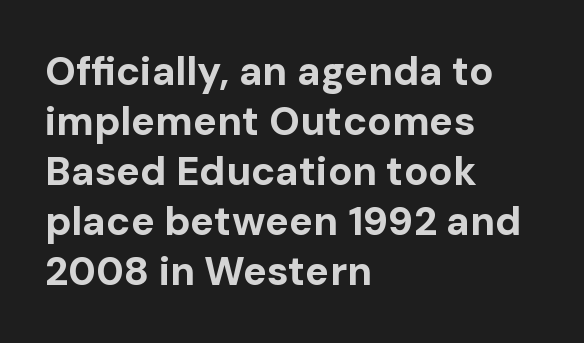
Q: Is the text bold? A: Yes.
Q: Is the text italic (slanted)? A: No, it is upright.
Q: Is the typeface a serif or a sans-serif typeface? A: Sans-serif.
Q: Is the text underlined? A: No.
Q: How is the paragraph aligned? A: Left-aligned.
Q: Is the spacing between letters normal or unusually wide? A: Normal.
Q: Is the spacing between lines tight, normal or loose? A: Normal.
Q: Width (condensed, normal, or wide)? A: Normal.
Q: Stroke contrast? A: Low.
Q: x-height? A: Medium.
Q: Monospaced? A: No.
